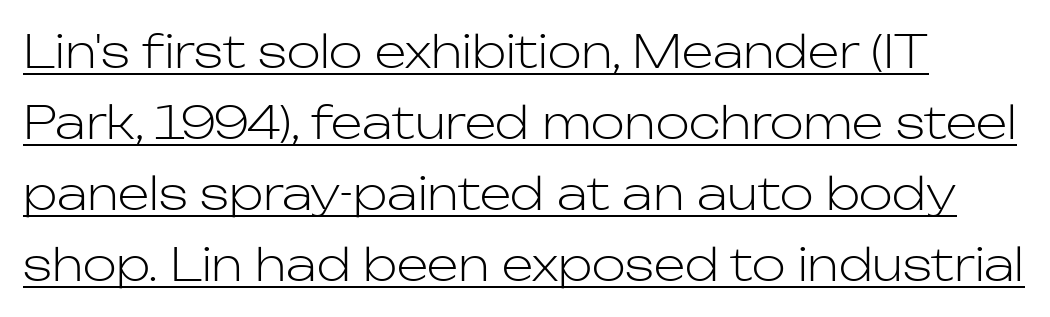
Each new line begins a customary step beneath the previous one. Compared with undecorated copy, this sample adds a rule below the words. No chunkiness to these letters — they're not bold. Default kerning and tracking; the words read as compact shapes.
